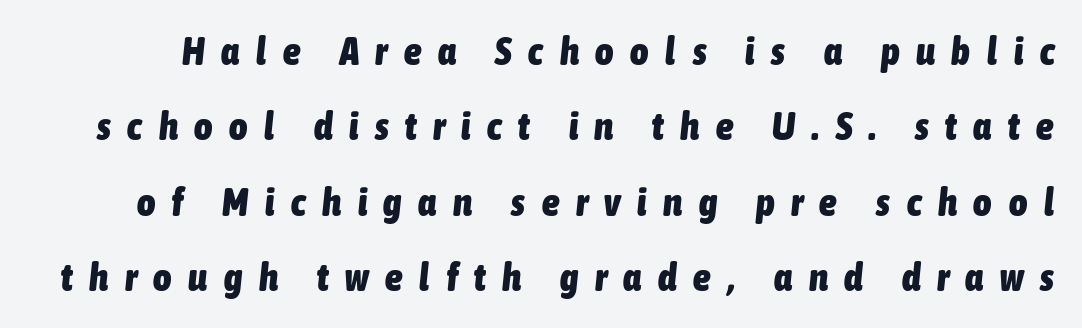
The image shows 39 px heavy, condensed type, italic (leaning right); set loose line spacing (1.93x), unusually wide letter spacing (+0.43 em), not underlined; low stroke contrast and a medium x-height.
